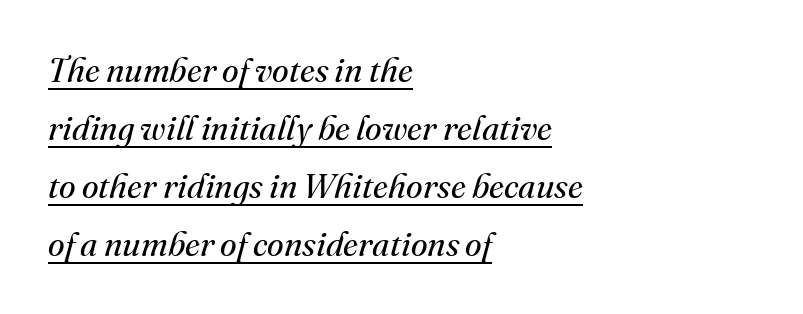
{"serif": "yes", "italic": "yes", "lean": "right", "slant_degrees": 16, "bold": "no", "weight": "regular", "width": "normal", "stroke_contrast": "medium", "x_height": "small", "monospaced": "no", "underline": "yes", "align": "left", "line_spacing_ratio": 1.71, "letter_spacing": "normal", "letter_spacing_em": 0.0, "glyph_px": 34}
